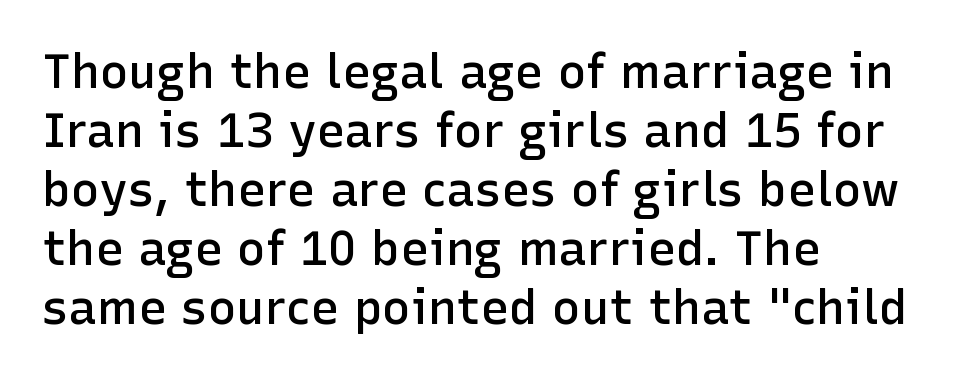
Unlike italic type, these characters show no tilt at all. The passage shown is semibold, sitting just below true bold. Compared with a centered layout, this one pins lines to the left instead. Beneath every word, the page is bare.
